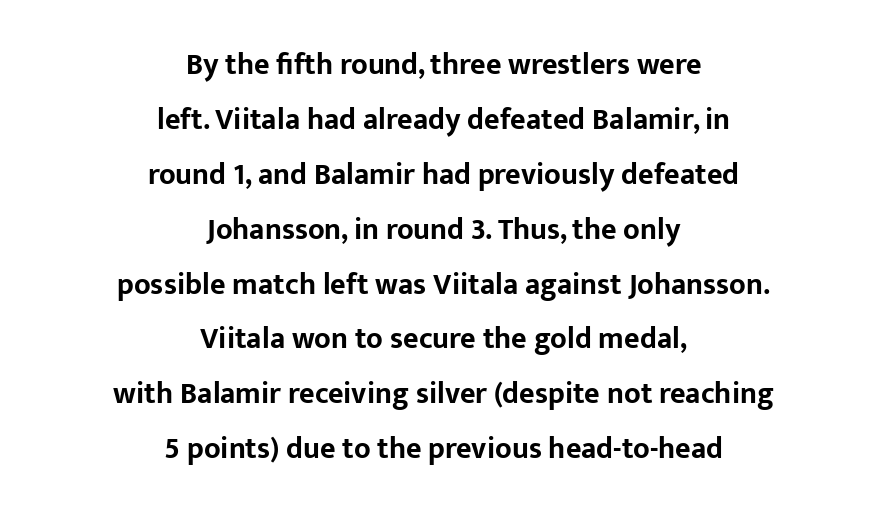
{"serif": "no", "italic": "no", "bold": "yes", "weight": "bold", "width": "normal", "stroke_contrast": "low", "x_height": "medium", "monospaced": "no", "underline": "no", "align": "center", "line_spacing_ratio": 1.83, "letter_spacing": "normal", "letter_spacing_em": 0.0, "glyph_px": 30}
